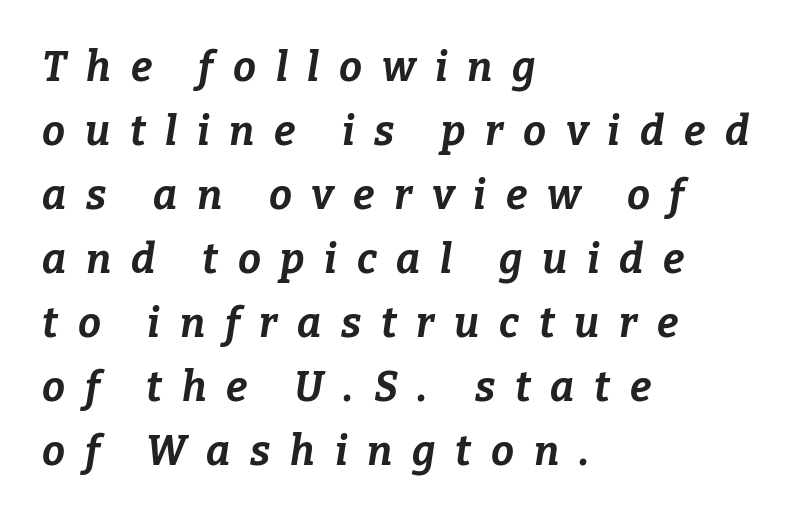
Is this a fixed-width face? No — the glyphs have proportional, varying widths. Compared with typical paragraphs, the rows here are spaced about the same. Letters rest on an invisible, unmarked baseline. Display-style spreading of the glyphs; the letterfit is very open. If you drew a line through each stem, it would be angled. If you drew a ruler down the left edge, every line would touch it.
